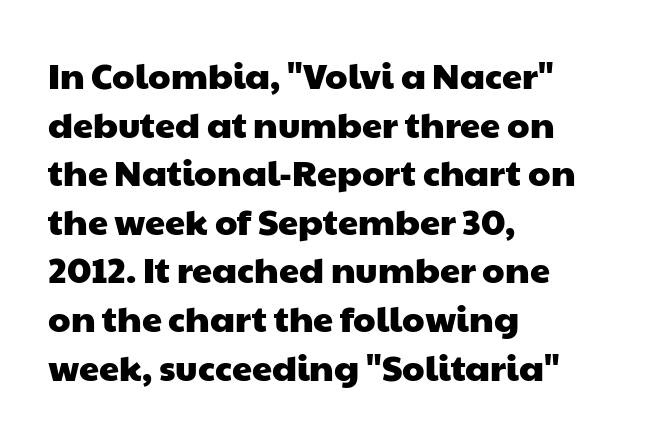
Q: Is the typeface a serif or a sans-serif typeface? A: Sans-serif.
Q: Is the text underlined? A: No.
Q: How is the paragraph aligned? A: Left-aligned.
Q: Is the spacing between letters normal or unusually wide? A: Normal.
Q: Is the spacing between lines tight, normal or loose? A: Normal.
Q: Width (condensed, normal, or wide)? A: Wide.
Q: Stroke contrast? A: Low.
Q: x-height? A: Medium.
Q: Monospaced? A: No.
